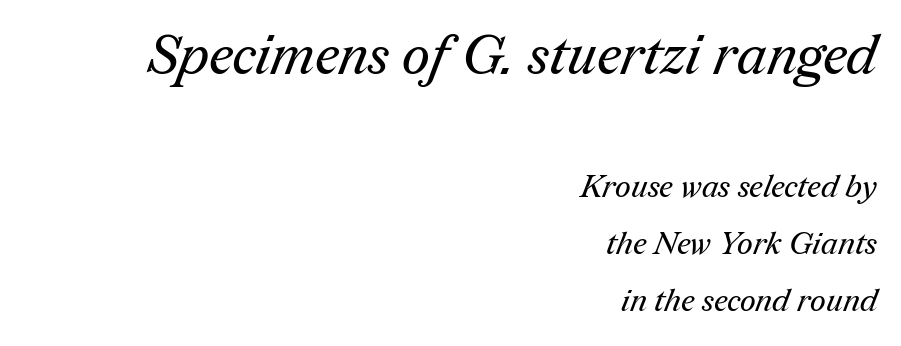
The image shows 55 px regular-weight serif type; set right-aligned, line spacing 1.84x, normal letter spacing, not underlined; the first (top) block is 1.77x larger; medium stroke contrast and a medium x-height.
